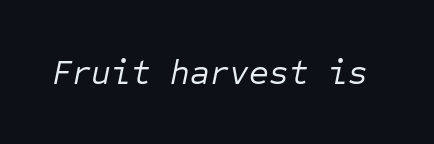
Q: Is the text bold? A: No.
Q: Is the text italic (slanted)? A: Yes, it leans right by about 12 degrees.
Q: Is the text underlined? A: No.
Q: Is the spacing between letters normal or unusually wide? A: Normal.
Q: Width (condensed, normal, or wide)? A: Normal.
Q: Stroke contrast? A: Low.
Q: x-height? A: Medium.
Q: Monospaced? A: Yes.
